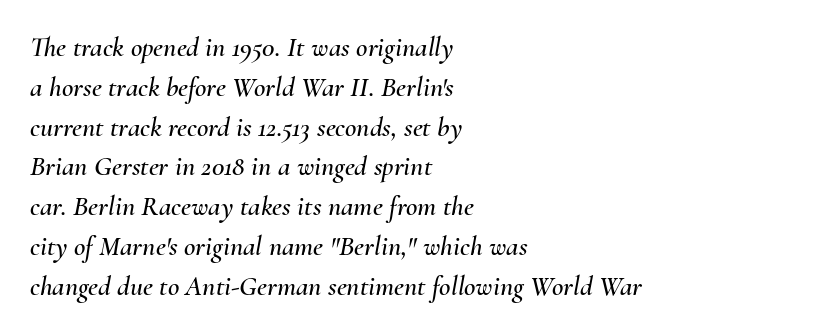
Q: Is the text italic (slanted)? A: Yes, it leans right by about 10 degrees.
Q: Is the text underlined? A: No.
Q: How is the paragraph aligned? A: Left-aligned.
Q: Is the spacing between letters normal or unusually wide? A: Normal.
Q: Is the spacing between lines tight, normal or loose? A: Normal.
Q: Width (condensed, normal, or wide)? A: Normal.
Q: Stroke contrast? A: Medium.
Q: x-height? A: Small.
Q: Monospaced? A: No.
